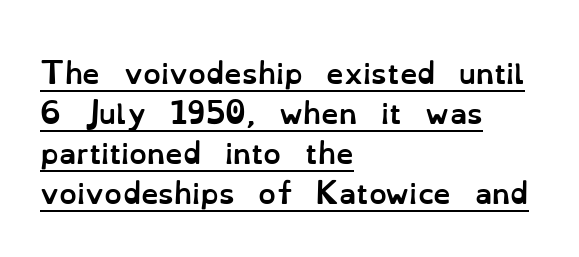
The image shows 28 px semibold type, upright; set left-aligned, normal line spacing (1.43x), normal letter spacing, underlined; low stroke contrast and a small x-height.
